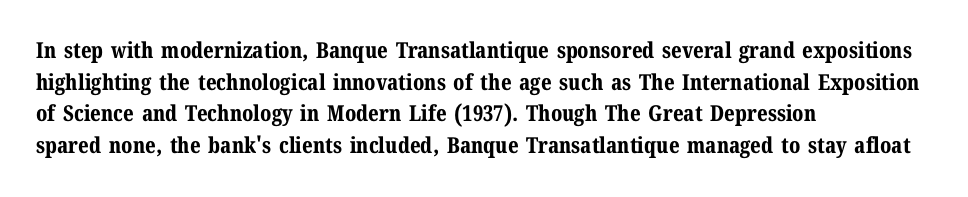
The image shows 22 px bold type, upright; set left-aligned, normal line spacing (1.44x), normal letter spacing, not underlined.
